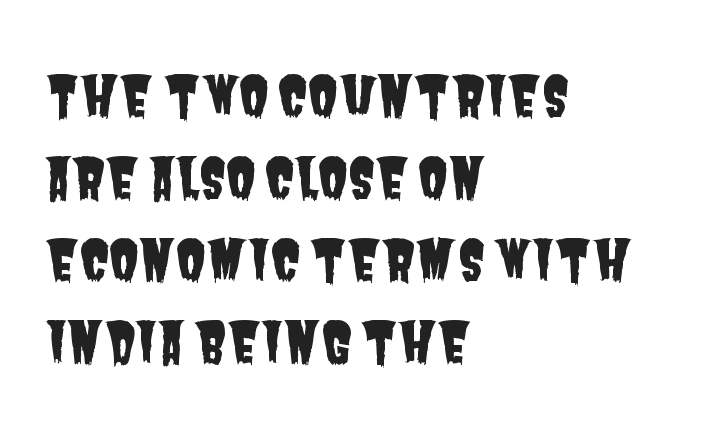
{"serif": "no", "width": "condensed", "stroke_contrast": "low", "x_height": "large", "monospaced": "no", "underline": "no", "align": "left", "line_spacing": "normal", "line_spacing_ratio": 1.49, "letter_spacing": "normal", "letter_spacing_em": 0.0, "glyph_px": 55}
